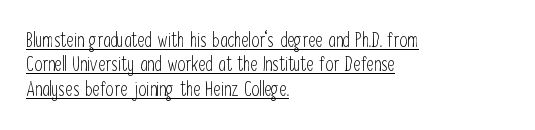
{"italic": "no", "bold": "no", "underline": "yes", "align": "left", "line_spacing_ratio": 1.22, "letter_spacing": "normal", "letter_spacing_em": 0.0, "glyph_px": 20}
